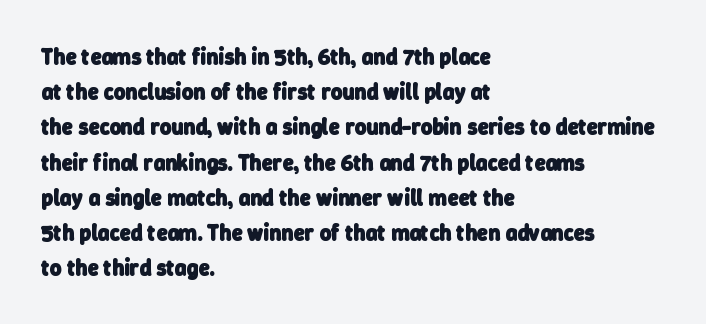
{"bold": "yes", "underline": "no", "align": "left", "line_spacing": "normal", "line_spacing_ratio": 1.6, "letter_spacing": "normal", "letter_spacing_em": 0.0, "glyph_px": 22}
